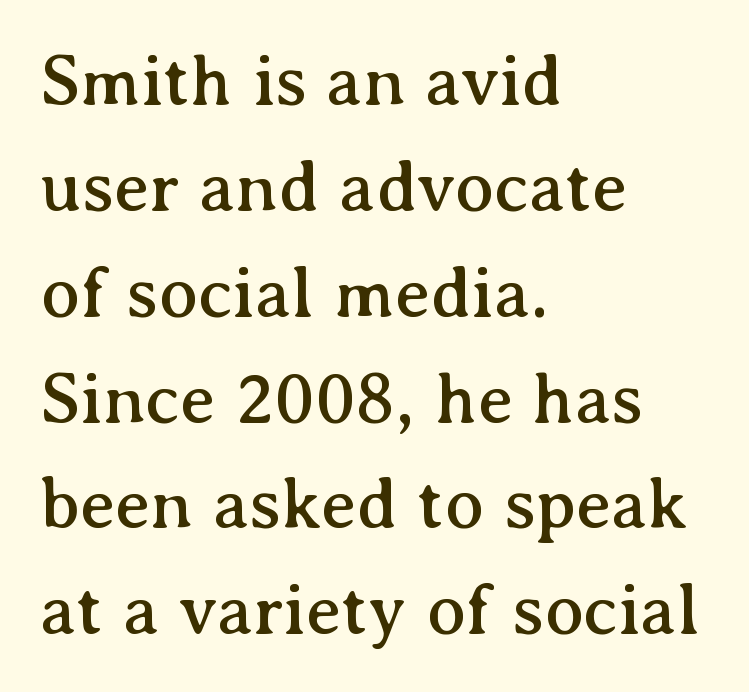
The image shows 73 px serif type, upright; set left-aligned, normal line spacing (1.45x), normal letter spacing, not underlined; medium stroke contrast and a medium x-height.
